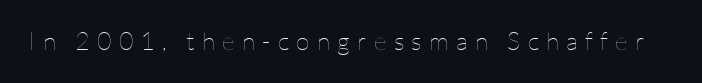
The image shows 25 px text type, upright; set unusually wide letter spacing (+0.29 em), not underlined.
